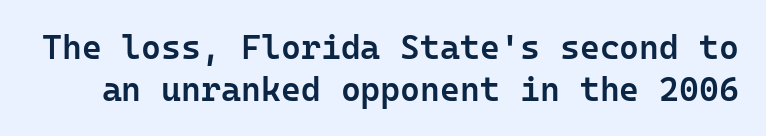
Standard letterfit; no display-style spreading of the glyphs. Each row of text sits above clean, open space. Notice how the stems are strictly vertical — no italics here. I'd describe the lettering as semibold — firm but not a full bold.
